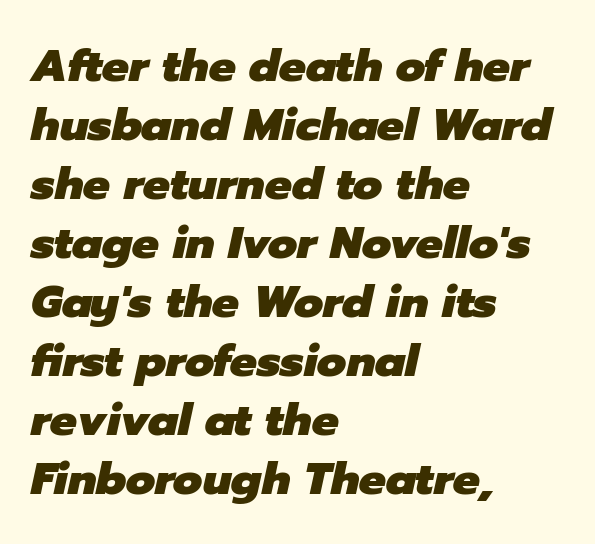
This sample keeps an unexceptional amount of space between lines. Decoration check: the copy has no underline. The compositor pushed each line to the left boundary. Is the type bold? Yes — the strokes are clearly thick and heavy. These lines are rendered in a variable-pitch font. In terms of letterspacing, this is plain default setting.
